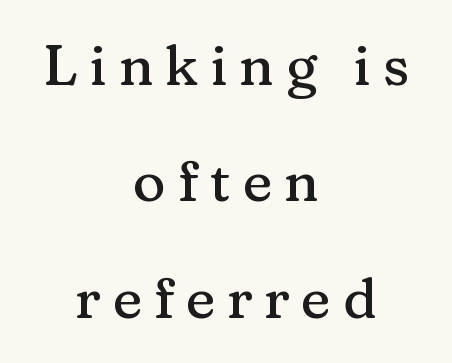
The image shows 56 px serif type, upright; set centered, loose line spacing (2.08x), unusually wide letter spacing (+0.21 em), not underlined; medium stroke contrast and a medium x-height.
